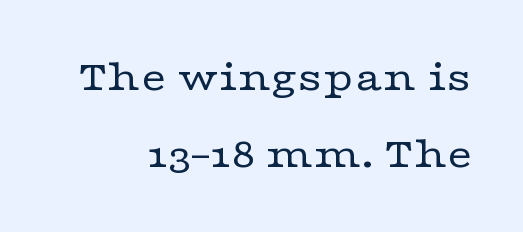
{"serif": "yes", "italic": "no", "bold": "no", "weight": "regular", "width": "wide", "stroke_contrast": "low", "x_height": "medium", "monospaced": "no", "underline": "no", "align": "right", "line_spacing_ratio": 1.71, "letter_spacing": "normal", "letter_spacing_em": 0.0, "glyph_px": 45}
